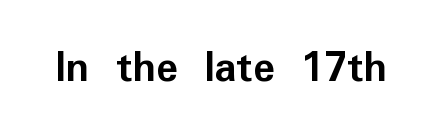
These lines are composed in type without serifs. The passage shown is typed in a proportional face where columns would drift. Observe the ordinary spacing: letters are neighbours, not strangers. Nope, not italic — everything's standing straight. What weight is shown? A full bold with thick strokes. The glyphs are unaccompanied by any horizontal stroke below them.
